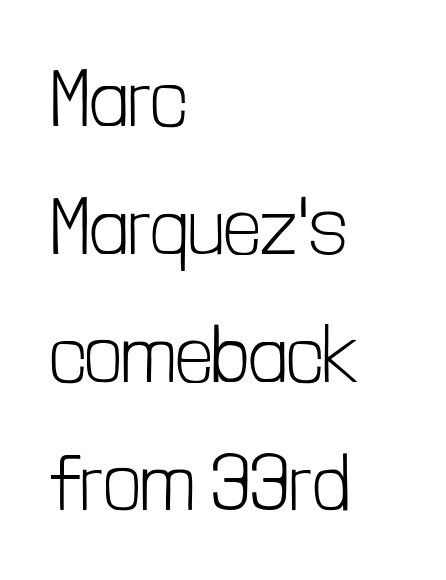
{"serif": "no", "italic": "no", "bold": "no", "weight": "light", "width": "condensed", "stroke_contrast": "low", "x_height": "medium", "monospaced": "no", "underline": "no", "align": "left", "line_spacing": "normal", "line_spacing_ratio": 1.6, "letter_spacing": "normal", "letter_spacing_em": 0.0, "glyph_px": 80}
